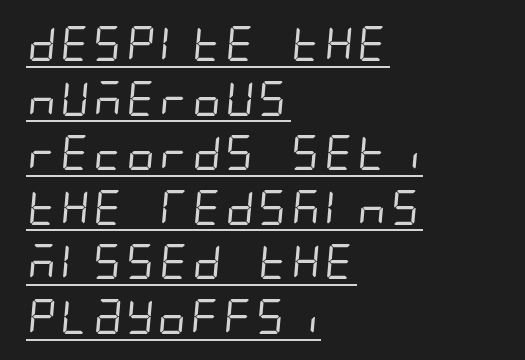
You could call the tracking neutral — neither tight nor loose. The lettering is marked with a stroke running underneath it. Line spacing here is normal. Stroke thickness stays within the range of a standard reading face or lighter. Horizontally, the lines are justified to the leading edge only.
